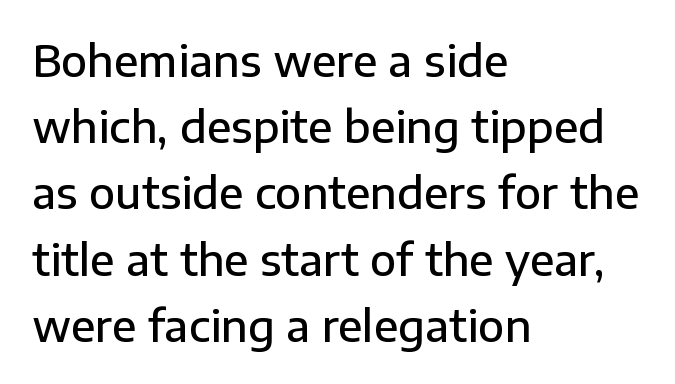
The image shows 43 px semibold sans-serif type, upright; set left-aligned, normal line spacing (1.54x), normal letter spacing, not underlined; low stroke contrast and a medium x-height.
